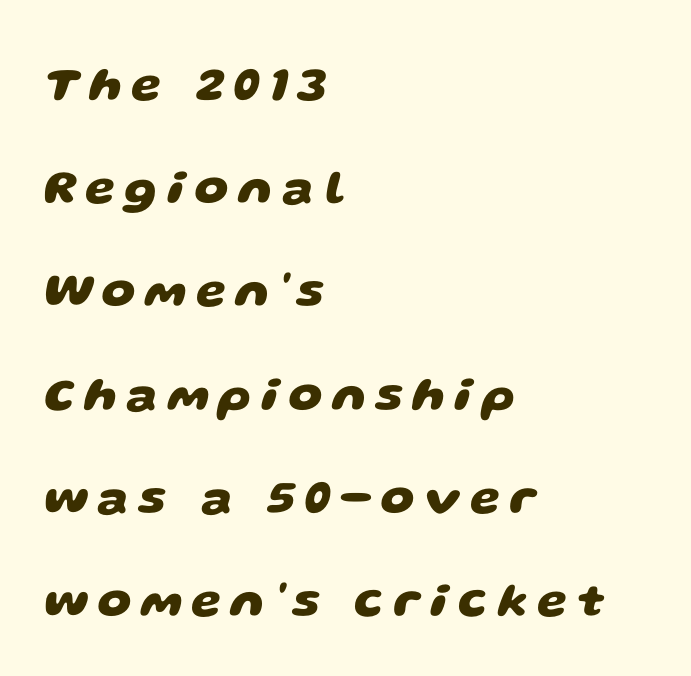
Spacing verdict: proportional, widths tailored to each character. A bare baseline throughout the passage. This is heavy type, rendered in bold. Summary of vertical rhythm: relaxed, with wide interline spacing. Type style note: lacks serifs.
